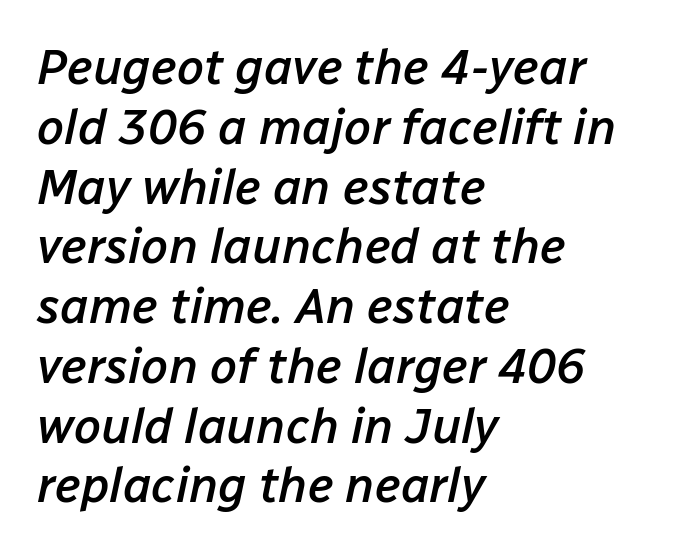
{"italic": "yes", "lean": "right", "slant_degrees": 12, "bold": "semi", "weight": "semibold", "width": "normal", "stroke_contrast": "low", "x_height": "medium", "monospaced": "no", "underline": "no", "align": "left", "line_spacing_ratio": 1.22, "letter_spacing": "normal", "letter_spacing_em": 0.0, "glyph_px": 49}
